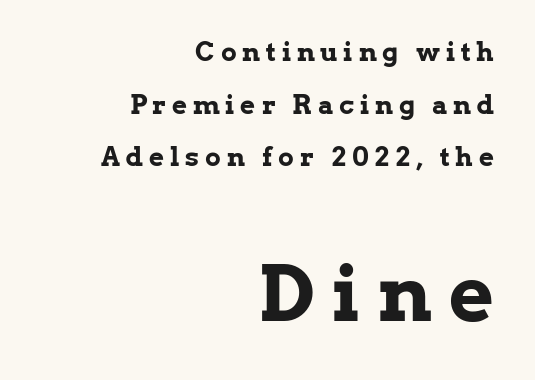
The image shows 78 px bold serif type, upright; set right-aligned, loose line spacing (2.02x), unusually wide letter spacing (+0.23 em), not underlined; the second (bottom) block is 3.0x larger; low stroke contrast and a medium x-height.
